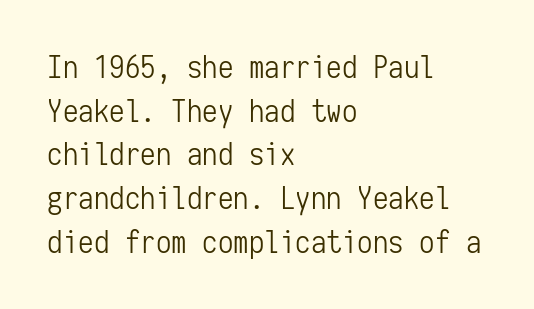
{"serif": "no", "italic": "no", "bold": "no", "weight": "light", "width": "condensed", "stroke_contrast": "low", "x_height": "medium", "monospaced": "yes", "underline": "no", "align": "left", "line_spacing": "normal", "line_spacing_ratio": 1.41, "letter_spacing": "normal", "letter_spacing_em": 0.0, "glyph_px": 31}
